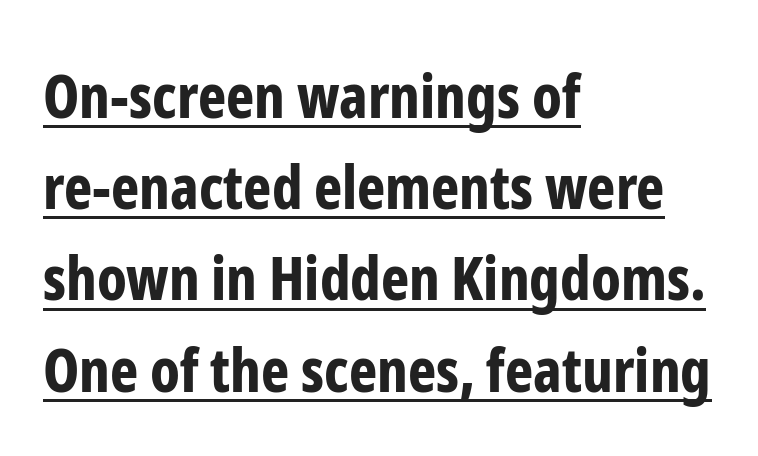
{"serif": "no", "italic": "no", "bold": "yes", "weight": "bold", "width": "condensed", "stroke_contrast": "low", "x_height": "medium", "monospaced": "no", "underline": "yes", "align": "left", "line_spacing": "normal", "line_spacing_ratio": 1.52, "letter_spacing": "normal", "letter_spacing_em": 0.0, "glyph_px": 60}
